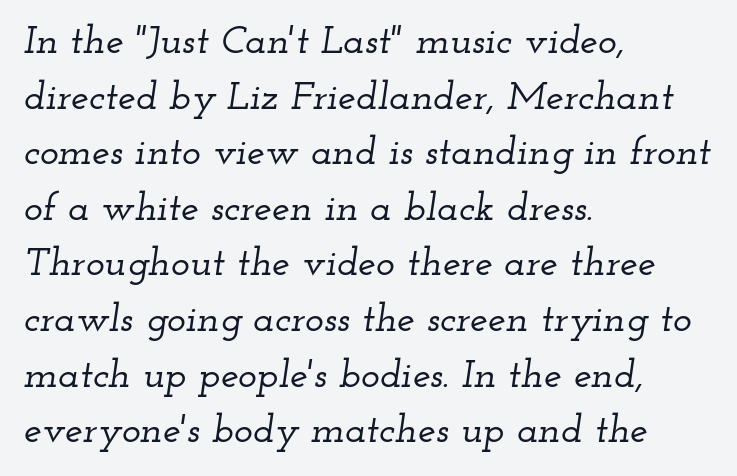
The image shows 40 px wide serif type, italic (leaning right); set left-aligned, normal line spacing (1.39x), normal letter spacing, not underlined; low stroke contrast and a small x-height.
